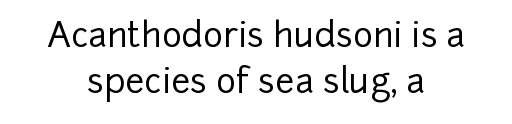
Leading matches the norm, producing a regular column. The gaps between neighbouring characters are ordinary and unremarkable. Ascenders rise straight up at ninety degrees. Observe the absence of serifs on each vertical stroke in this sample. The string is rendered with underlining switched off.
